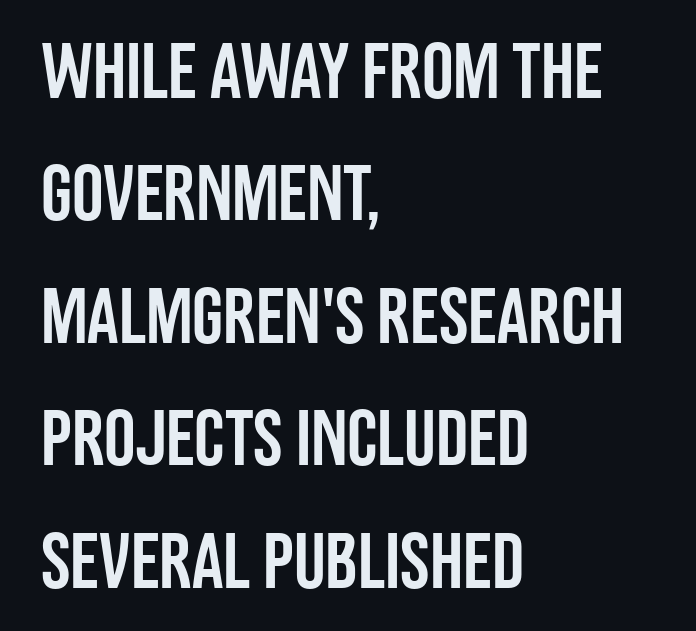
Q: Is the text italic (slanted)? A: No, it is upright.
Q: Is the typeface a serif or a sans-serif typeface? A: Sans-serif.
Q: Is the text underlined? A: No.
Q: How is the paragraph aligned? A: Left-aligned.
Q: Is the spacing between letters normal or unusually wide? A: Normal.
Q: Is the spacing between lines tight, normal or loose? A: Normal.
Q: Width (condensed, normal, or wide)? A: Condensed.
Q: Stroke contrast? A: Low.
Q: x-height? A: Large.
Q: Monospaced? A: No.
